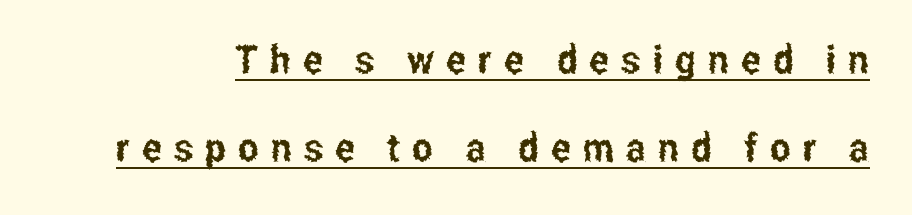
{"serif": "no", "italic": "no", "width": "condensed", "stroke_contrast": "low", "x_height": "medium", "monospaced": "no", "underline": "yes", "line_spacing": "loose", "line_spacing_ratio": 2.26, "letter_spacing": "wide", "letter_spacing_em": 0.31, "glyph_px": 39}
